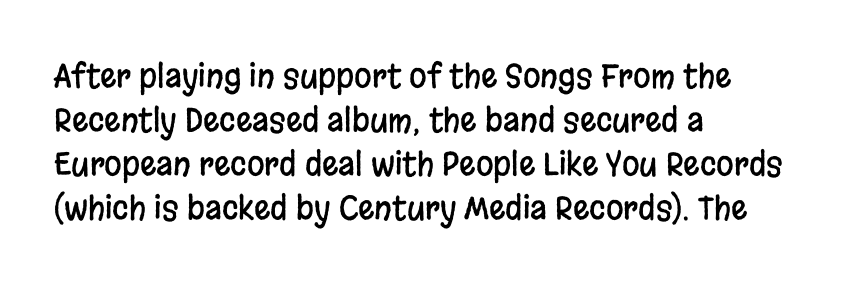
The image shows 32 px condensed sans-serif type, upright; set left-aligned, normal line spacing (1.37x), normal letter spacing, not underlined; low stroke contrast and a large x-height.
